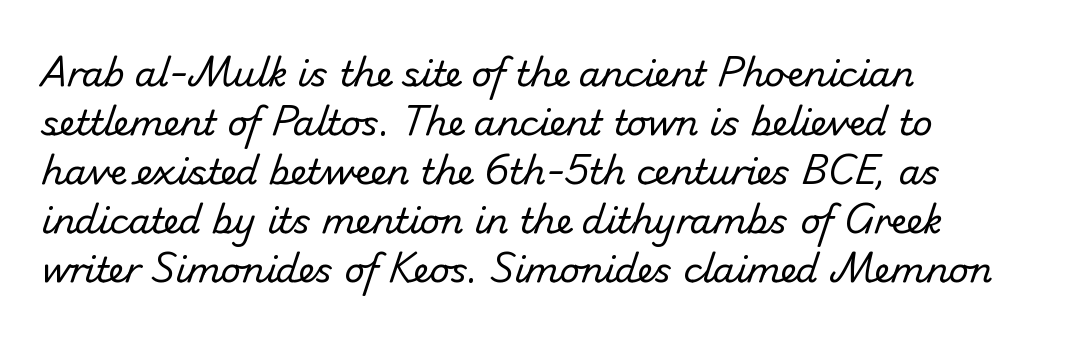
This is not heavy type; no bold has been used. These lines are composed in type without serifs. Lines of text with bare space underneath. Teacher's note: observe the even left margin — that is flush-left alignment. Caption: standard tracking, unaltered. This sample keeps an unexceptional amount of space between lines.
